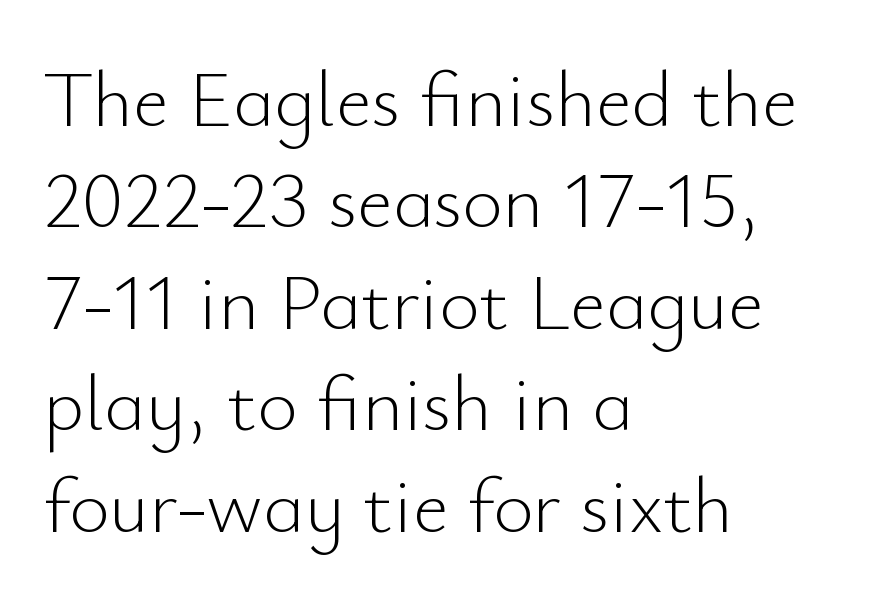
{"serif": "no", "italic": "no", "bold": "no", "weight": "light", "width": "normal", "stroke_contrast": "low", "x_height": "small", "monospaced": "no", "underline": "no", "align": "left", "line_spacing": "normal", "line_spacing_ratio": 1.3, "letter_spacing": "normal", "letter_spacing_em": 0.0, "glyph_px": 78}
